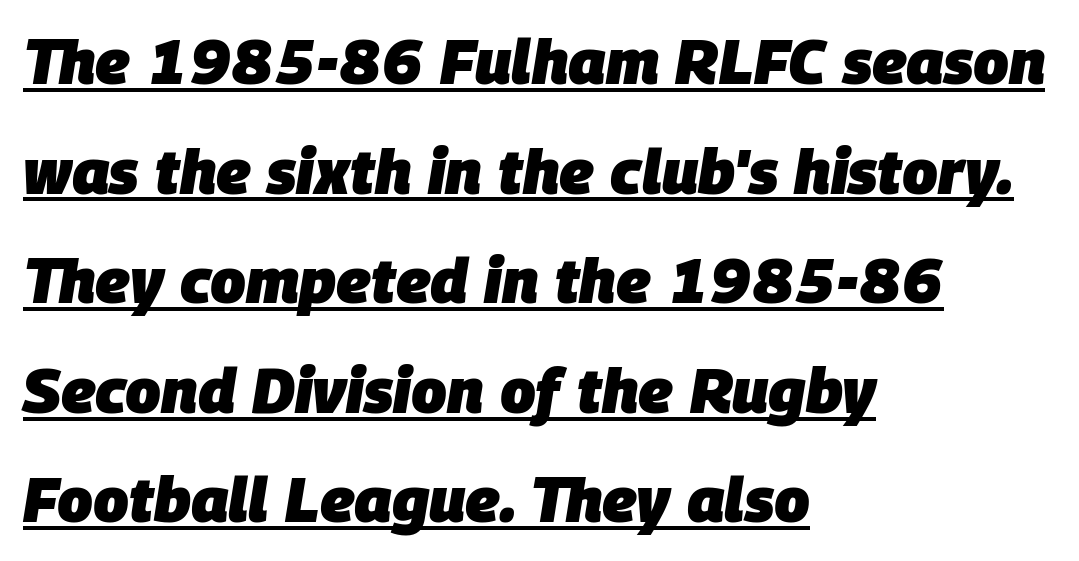
{"italic": "yes", "lean": "right", "slant_degrees": 9, "bold": "yes", "weight": "heavy", "width": "normal", "stroke_contrast": "low", "x_height": "large", "monospaced": "no", "underline": "yes", "align": "left", "line_spacing_ratio": 1.74, "letter_spacing": "normal", "letter_spacing_em": 0.0, "glyph_px": 63}
